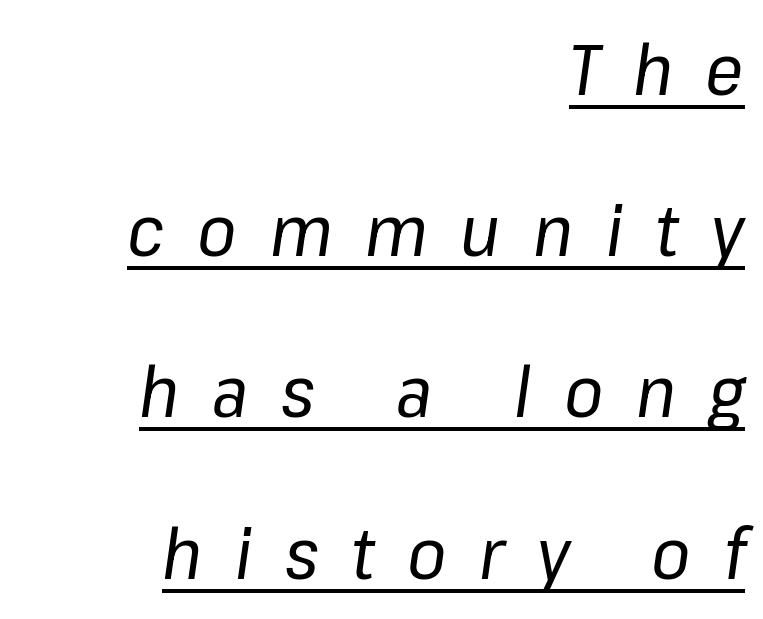
{"italic": "yes", "lean": "right", "slant_degrees": 8, "bold": "no", "weight": "regular", "width": "normal", "stroke_contrast": "low", "x_height": "medium", "monospaced": "no", "underline": "yes", "align": "right", "line_spacing": "loose", "line_spacing_ratio": 2.27, "letter_spacing": "wide", "letter_spacing_em": 0.46, "glyph_px": 71}
